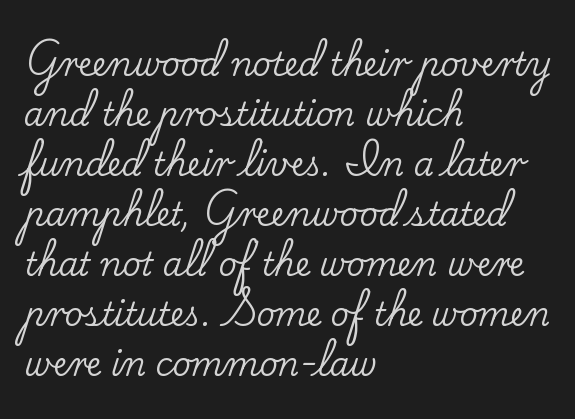
The image shows 32 px serif type; set left-aligned, normal line spacing (1.56x), normal letter spacing, not underlined; low stroke contrast and a small x-height.
